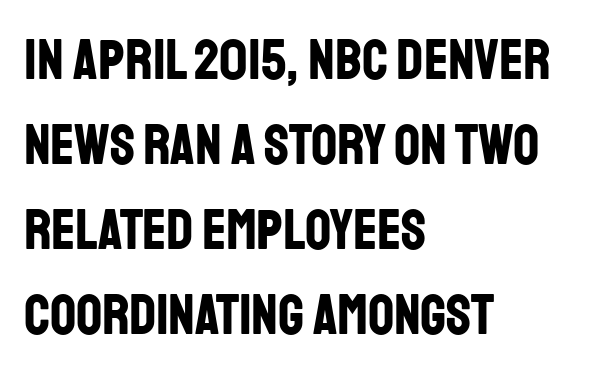
{"serif": "no", "italic": "no", "bold": "yes", "weight": "bold", "width": "condensed", "stroke_contrast": "low", "x_height": "large", "monospaced": "no", "underline": "no", "align": "left", "line_spacing": "normal", "line_spacing_ratio": 1.49, "letter_spacing": "normal", "letter_spacing_em": 0.0, "glyph_px": 57}
